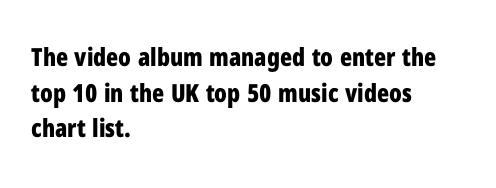
This rendering leaves character spacing at its baseline value. Any mark beneath the type? The region is blank. This is roman type, the default non-slanted kind. Pretty heavy lettering here — definitely bold. Notice how descenders clear the ascenders below comfortably — that's standard leading. All the whitespace from short lines collects on the right.
